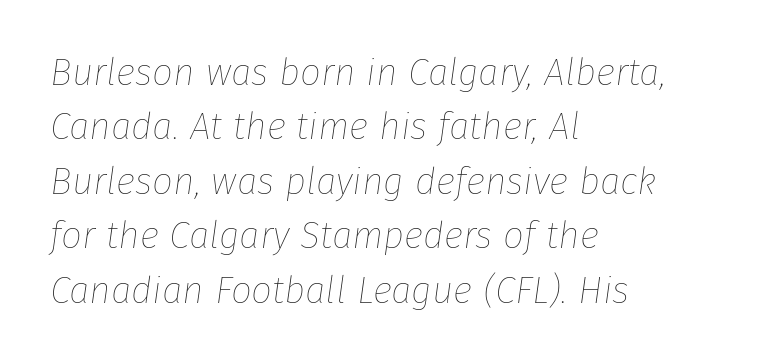
The image shows 37 px thin type, italic (leaning right); set left-aligned, normal line spacing (1.47x), normal letter spacing, not underlined; low stroke contrast and a medium x-height.
